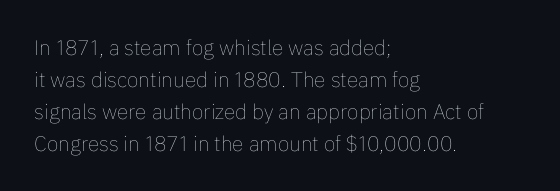
{"italic": "no", "bold": "no", "underline": "no", "align": "left", "line_spacing": "normal", "line_spacing_ratio": 1.53, "letter_spacing": "normal", "letter_spacing_em": 0.0, "glyph_px": 21}
